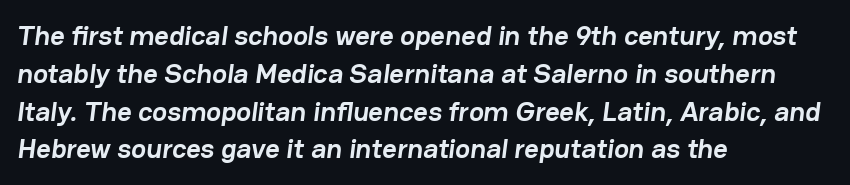
Q: Is the text bold? A: Yes.
Q: Is the typeface a serif or a sans-serif typeface? A: Sans-serif.
Q: Is the text underlined? A: No.
Q: How is the paragraph aligned? A: Left-aligned.
Q: Is the spacing between letters normal or unusually wide? A: Normal.
Q: Is the spacing between lines tight, normal or loose? A: Normal.
Q: Width (condensed, normal, or wide)? A: Normal.
Q: Stroke contrast? A: Low.
Q: x-height? A: Medium.
Q: Monospaced? A: No.
